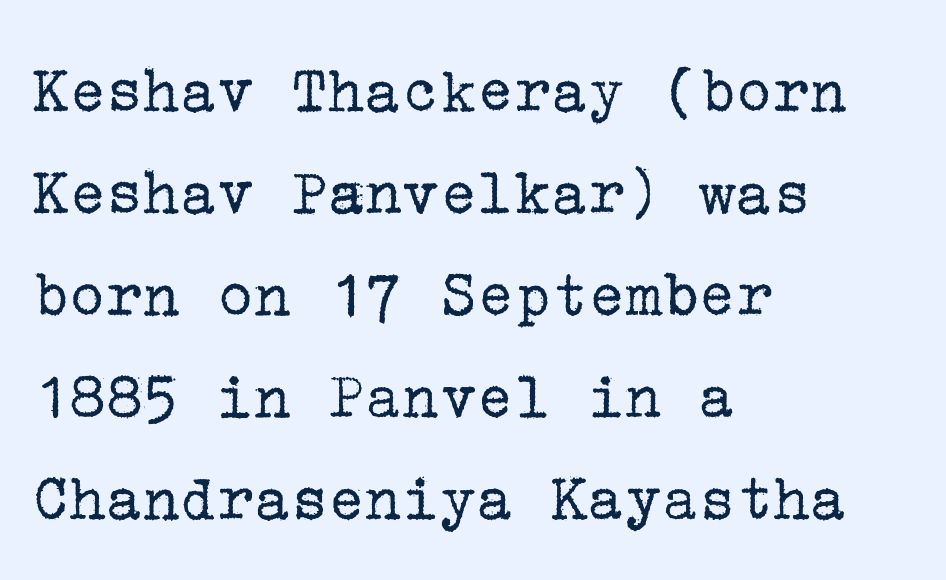
The image shows 69 px regular-weight serif type, upright; set left-aligned, normal line spacing (1.48x), normal letter spacing, not underlined; low stroke contrast and a medium x-height.
